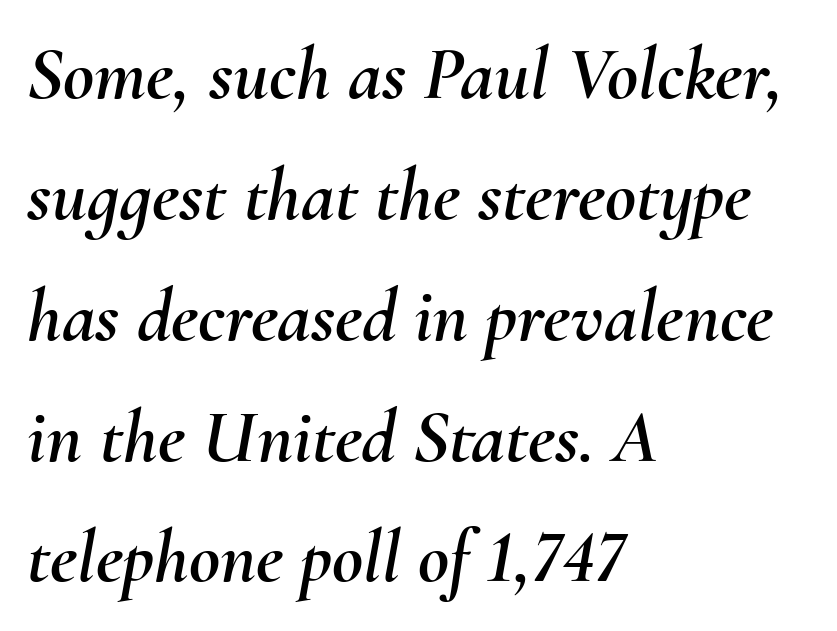
The lines in this sample share a left origin and differ only in where they stop. Unmarked baselines from the first word to the last. Is there much room between lines? A standard amount, neither cramped nor airy. Is the letter spacing exaggerated? No — it looks like the ordinary default.
